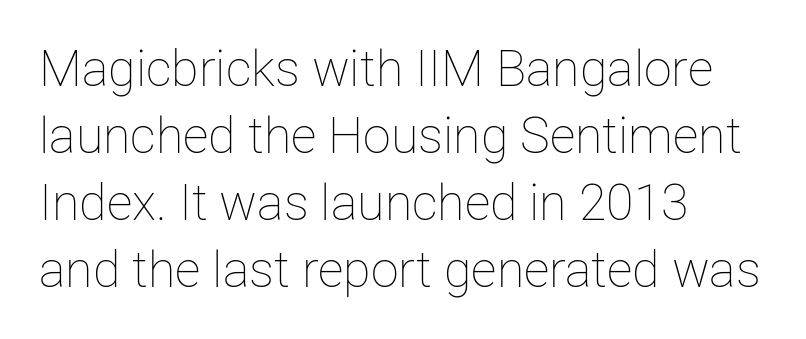
The letters advance in unequal steps, a hallmark of proportional type. A typesetter would call this leading conventional body-copy spacing. This reads as an unemphasized weight, regular at the heaviest. Just letters on the line, the space beneath them empty. The typesetter chose a ragged-right arrangement here. The letterforms sit shoulder to shoulder at normal distance.
